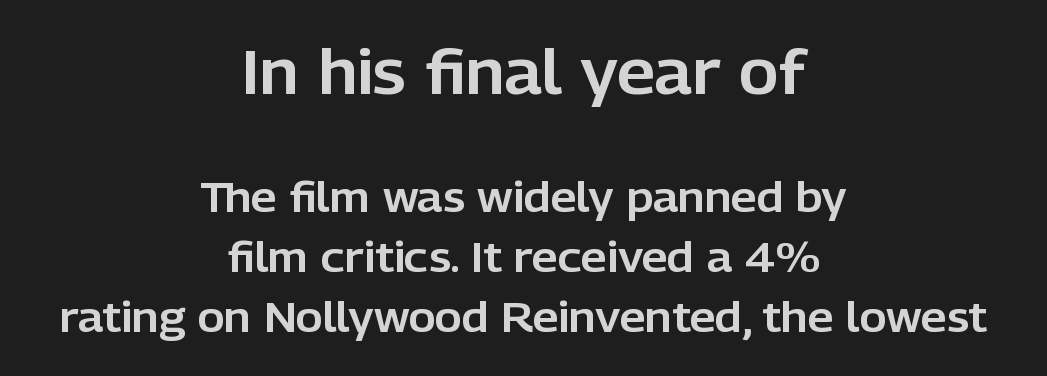
Are there feet on the stems? There aren't — it's a sans. Proportional: the letters do not fall into vertical columns. Does extra space separate the letters? No, they use regular spacing. The designer left line spacing at the default.
